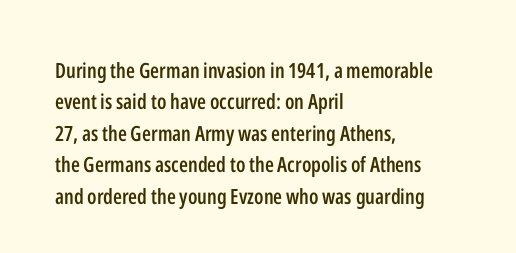
{"italic": "no", "bold": "semi", "underline": "no", "align": "left", "line_spacing": "normal", "line_spacing_ratio": 1.5, "letter_spacing": "normal", "letter_spacing_em": 0.0, "glyph_px": 21}
